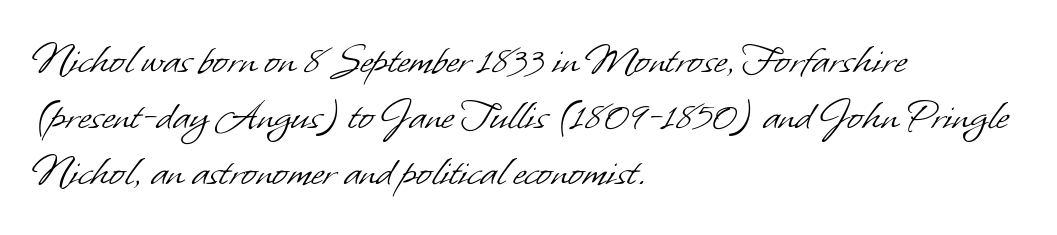
{"serif": "no", "bold": "no", "weight": "light", "width": "normal", "stroke_contrast": "low", "x_height": "small", "monospaced": "no", "underline": "no", "align": "left", "line_spacing": "normal", "line_spacing_ratio": 1.25, "letter_spacing": "normal", "letter_spacing_em": 0.0, "glyph_px": 45}
